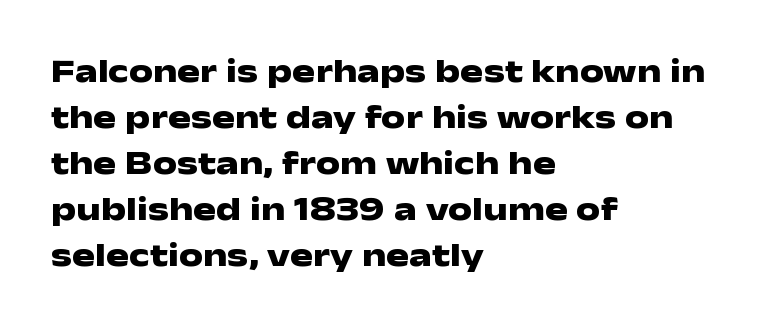
The image shows 34 px heavy, wide sans-serif type, upright; set left-aligned, normal line spacing (1.35x), normal letter spacing, not underlined; low stroke contrast and a medium x-height.
